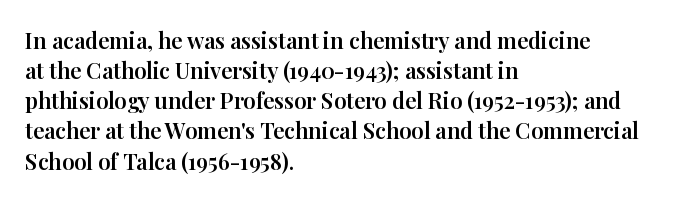
{"italic": "no", "underline": "no", "align": "left", "line_spacing": "normal", "line_spacing_ratio": 1.37, "letter_spacing": "normal", "letter_spacing_em": 0.0, "glyph_px": 22}
